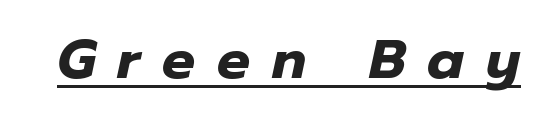
The image shows 55 px heavy type, italic (leaning right); set unusually wide letter spacing (+0.4 em), underlined; low stroke contrast and a medium x-height.
